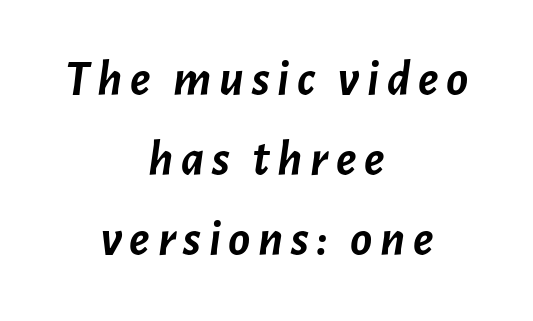
This block has exactly the height ordinary leading produces. The area under the type is left untouched. Characters are canted at an angle relative to the baseline's perpendicular. Layout note: lines centered.
